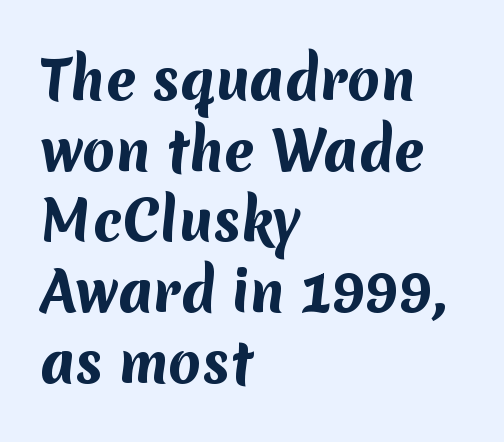
Q: Is the text bold? A: Yes.
Q: Is the typeface a serif or a sans-serif typeface? A: Sans-serif.
Q: Is the text underlined? A: No.
Q: How is the paragraph aligned? A: Left-aligned.
Q: Is the spacing between letters normal or unusually wide? A: Normal.
Q: Is the spacing between lines tight, normal or loose? A: Normal.
Q: Width (condensed, normal, or wide)? A: Normal.
Q: Stroke contrast? A: Medium.
Q: x-height? A: Medium.
Q: Monospaced? A: No.
